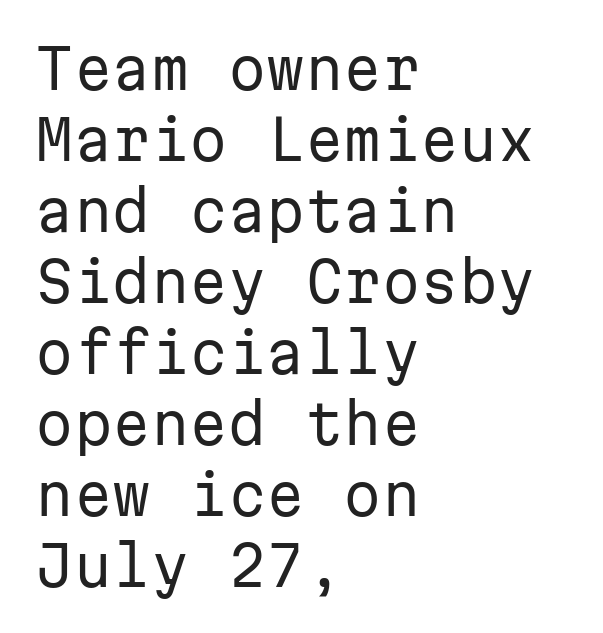
The image shows 55 px regular-weight sans-serif type, upright, monospaced; set left-aligned, normal line spacing (1.29x), normal letter spacing, not underlined; low stroke contrast and a medium x-height.
